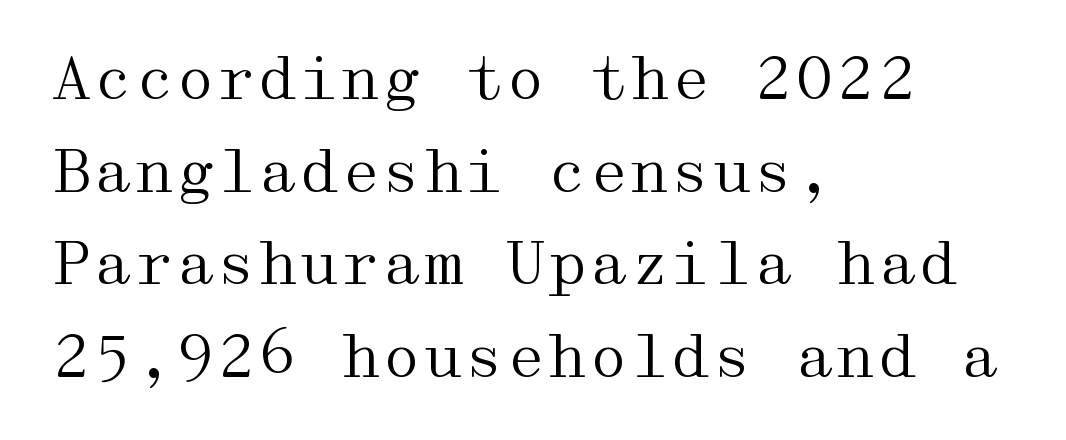
The image shows 59 px regular-weight, wide serif type, upright; set left-aligned, normal line spacing (1.57x), normal letter spacing, not underlined; medium stroke contrast and a medium x-height.
